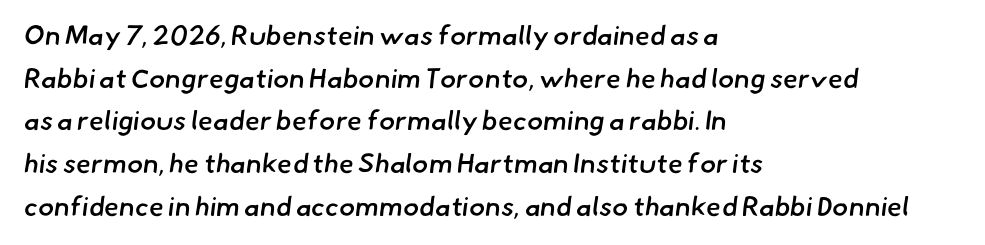
Typesetter's note: demi weight, one step under bold. Inter-character spacing is left at the font's built-in metrics. The space between consecutive lines is moderate. The paragraph shown leans on its left margin.
